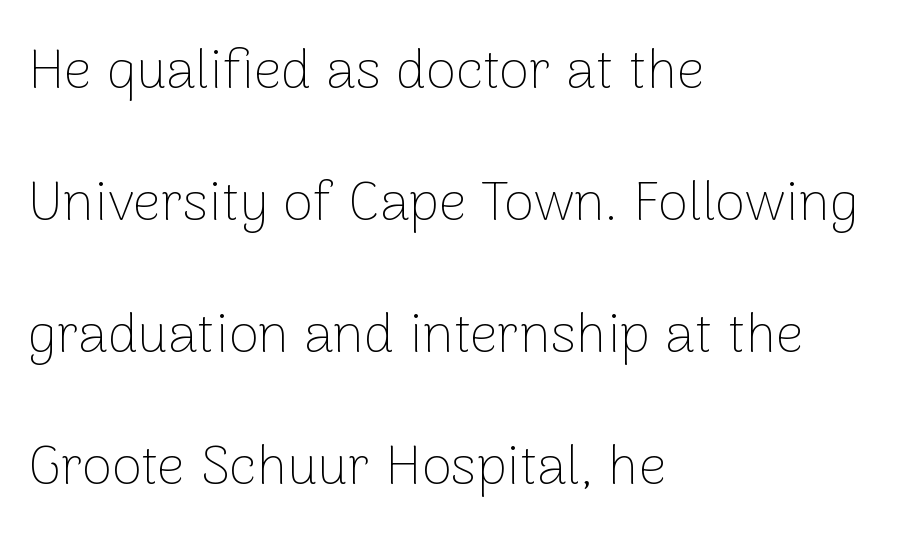
Q: Is the text bold? A: No.
Q: Is the text italic (slanted)? A: No, it is upright.
Q: Is the typeface a serif or a sans-serif typeface? A: Sans-serif.
Q: Is the text underlined? A: No.
Q: How is the paragraph aligned? A: Left-aligned.
Q: Is the spacing between letters normal or unusually wide? A: Normal.
Q: Is the spacing between lines tight, normal or loose? A: Loose.
Q: Width (condensed, normal, or wide)? A: Normal.
Q: Stroke contrast? A: Low.
Q: x-height? A: Medium.
Q: Monospaced? A: No.
